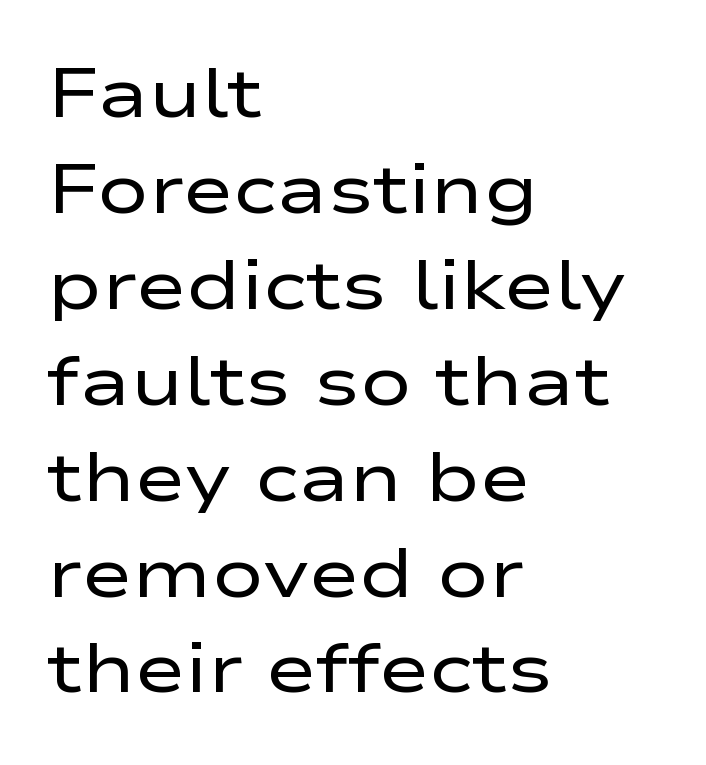
Q: Is the text bold? A: No.
Q: Is the text italic (slanted)? A: No, it is upright.
Q: Is the typeface a serif or a sans-serif typeface? A: Sans-serif.
Q: Is the text underlined? A: No.
Q: How is the paragraph aligned? A: Left-aligned.
Q: Is the spacing between letters normal or unusually wide? A: Normal.
Q: Is the spacing between lines tight, normal or loose? A: Normal.
Q: Width (condensed, normal, or wide)? A: Wide.
Q: Stroke contrast? A: Low.
Q: x-height? A: Medium.
Q: Monospaced? A: No.
